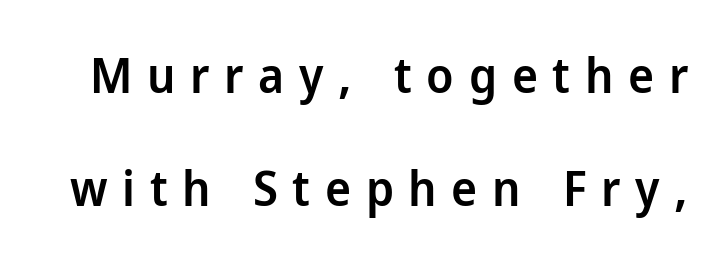
Every letter is mildly thick-stroked: semibold rather than bold. Rows of type keep a wide berth in the vertical direction. The space directly below the letters is spotless. Posture: upright roman. Is this a fixed-width face? No — the glyphs have proportional, varying widths.
